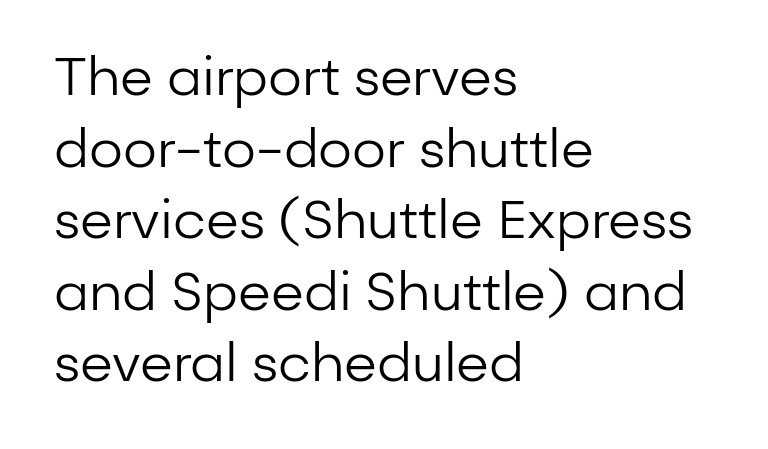
The image shows 53 px regular-weight sans-serif type, upright; set left-aligned, normal line spacing (1.35x), normal letter spacing, not underlined; low stroke contrast and a medium x-height.
